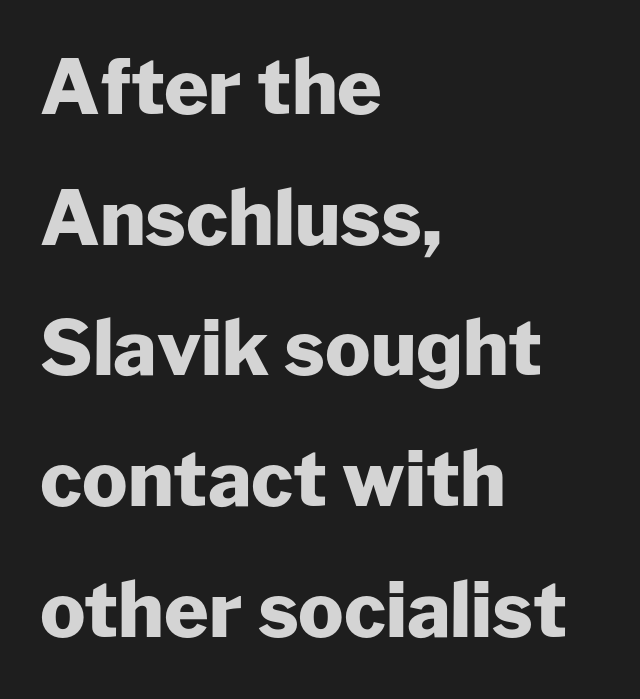
{"serif": "no", "italic": "no", "bold": "yes", "weight": "heavy", "width": "normal", "stroke_contrast": "low", "x_height": "medium", "monospaced": "no", "underline": "no", "align": "left", "line_spacing_ratio": 1.72, "letter_spacing": "normal", "letter_spacing_em": 0.0, "glyph_px": 76}
